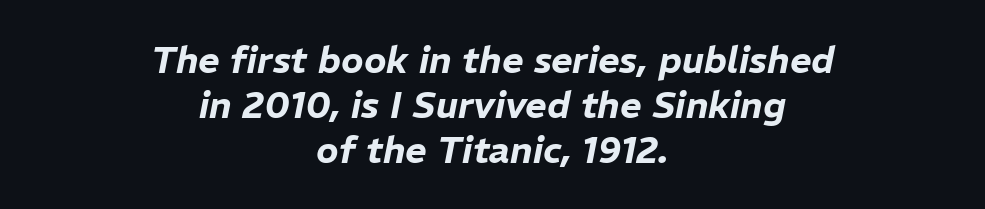
The image shows 37 px text type, italic (leaning right); set centered, line spacing 1.21x, normal letter spacing, not underlined; low stroke contrast and a medium x-height.
